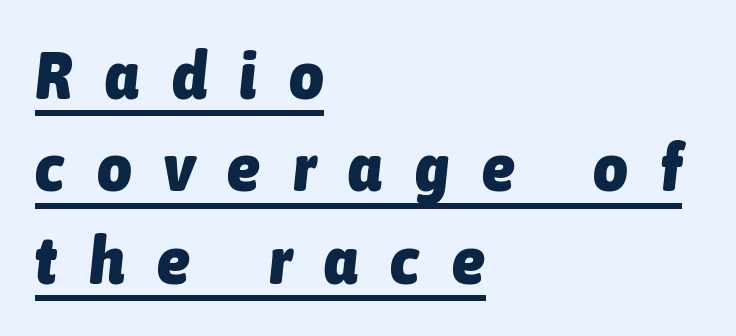
{"italic": "yes", "lean": "right", "slant_degrees": 6, "bold": "yes", "weight": "heavy", "width": "condensed", "stroke_contrast": "low", "x_height": "medium", "monospaced": "no", "underline": "yes", "align": "left", "line_spacing": "normal", "line_spacing_ratio": 1.38, "letter_spacing": "wide", "letter_spacing_em": 0.49, "glyph_px": 67}
